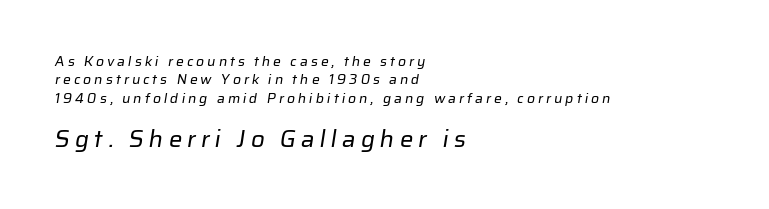
The baseline area is clear. In CSS terms this would be text-align: left. Summary of weight: not heavy and not bold. Spacing between characters has been opened up far beyond the box default. Normally led — the rows are evenly, conventionally spaced. The face used here appears at its bigger size in the lower chunk.
